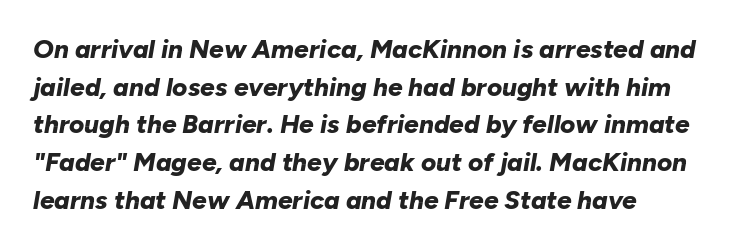
{"italic": "yes", "lean": "right", "slant_degrees": 10, "bold": "yes", "underline": "no", "line_spacing": "normal", "line_spacing_ratio": 1.45, "letter_spacing": "normal", "letter_spacing_em": 0.0, "glyph_px": 26}
